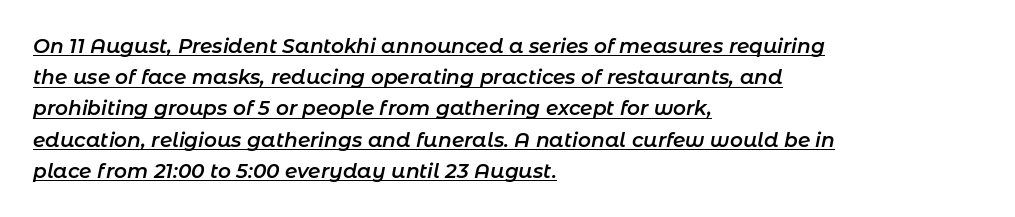
Q: Is the text bold? A: Semi-bold.
Q: Is the text italic (slanted)? A: Yes, it leans right by about 11 degrees.
Q: Is the text underlined? A: Yes.
Q: How is the paragraph aligned? A: Left-aligned.
Q: Is the spacing between letters normal or unusually wide? A: Normal.
Q: Is the spacing between lines tight, normal or loose? A: Normal.
